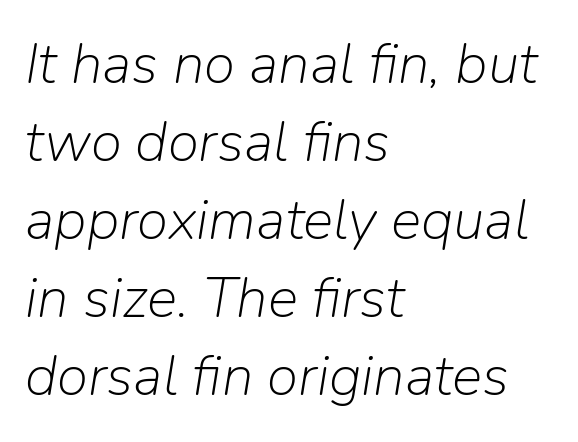
Q: Is the text bold? A: No.
Q: Is the text italic (slanted)? A: Yes, it leans right by about 9 degrees.
Q: Is the text underlined? A: No.
Q: How is the paragraph aligned? A: Left-aligned.
Q: Is the spacing between letters normal or unusually wide? A: Normal.
Q: Is the spacing between lines tight, normal or loose? A: Normal.
Q: Width (condensed, normal, or wide)? A: Normal.
Q: Stroke contrast? A: Low.
Q: x-height? A: Medium.
Q: Monospaced? A: No.
